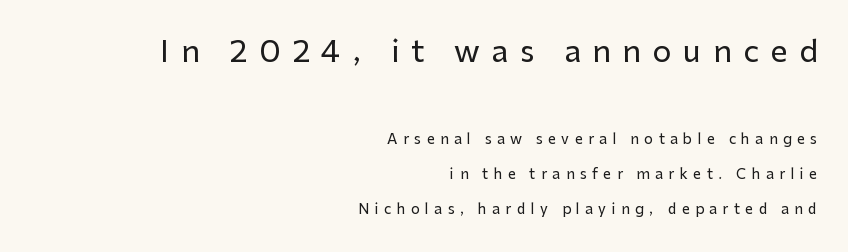
Examine the stroke ends and you'll find no serifs. The letters are spread apart with noticeably loose tracking. Does the leading feel generous? Absolutely, it's lavish. Each letter keeps its own natural width here, so spacing adapts to shape. This sample uses an upright cut, with every glyph sitting square on the baseline. Every row of glyphs terminates at an identical x-position on the right.
